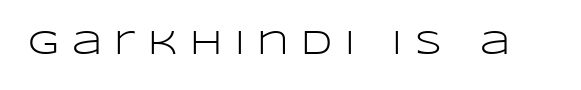
The string is rendered with underlining switched off. Unbolded letterforms with no extra heft. The typeface chosen for these lines omits serifs. Ascenders rise straight up at ninety degrees. You could not count columns in this text — the font is proportionally spaced. Tracking here is generous; glyphs stand well apart from one another.
